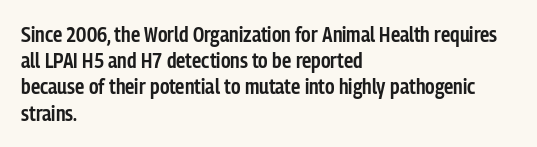
{"italic": "no", "bold": "semi", "underline": "no", "align": "left", "line_spacing": "normal", "line_spacing_ratio": 1.25, "letter_spacing": "normal", "letter_spacing_em": 0.0, "glyph_px": 21}
